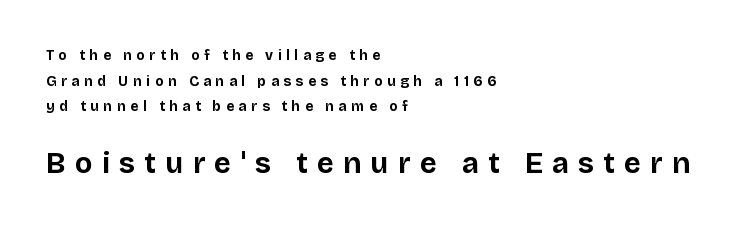
Layout note: lines flush left. Do the characters align in a grid? No, the font is proportional. Each word looks stretched out because of the extra space between its letters. A student would notice the bottom passage is typeset larger than what precedes it. The specimen omits any rule beneath the text block's lines. Every stem runs plumb, perpendicular to the baseline.
